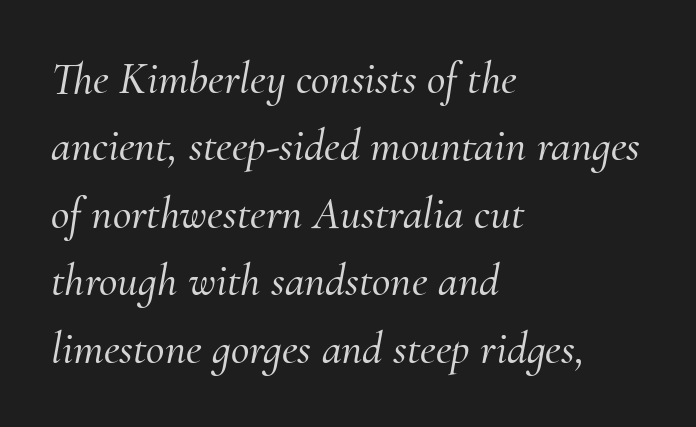
Q: Is the text italic (slanted)? A: Yes, it leans right by about 10 degrees.
Q: Is the typeface a serif or a sans-serif typeface? A: Serif.
Q: Is the text underlined? A: No.
Q: How is the paragraph aligned? A: Left-aligned.
Q: Is the spacing between letters normal or unusually wide? A: Normal.
Q: Is the spacing between lines tight, normal or loose? A: Normal.
Q: Width (condensed, normal, or wide)? A: Normal.
Q: Stroke contrast? A: Medium.
Q: x-height? A: Small.
Q: Monospaced? A: No.
